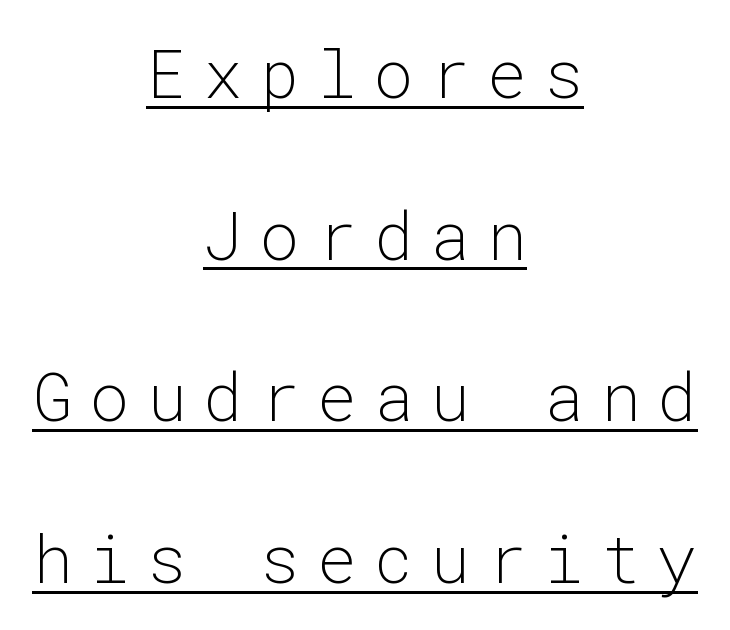
Characters remain perfectly vertical along every line. The face used here is monospaced, like something from a code editor. The specimen includes a rule beneath the text block's lines. Characters follow at a spacing far wider than the type designer built in. Heft: none added — not bold.
